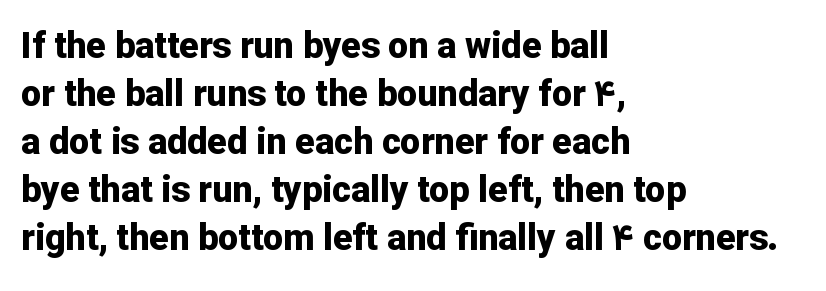
{"serif": "no", "italic": "no", "bold": "yes", "weight": "bold", "width": "normal", "stroke_contrast": "low", "x_height": "medium", "monospaced": "no", "underline": "no", "align": "left", "line_spacing": "normal", "line_spacing_ratio": 1.33, "letter_spacing": "normal", "letter_spacing_em": 0.0, "glyph_px": 36}
